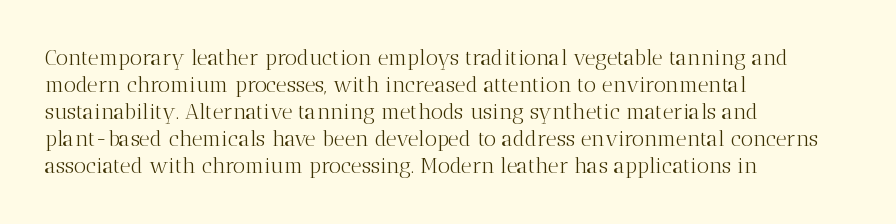
The image shows 21 px text type, upright; set left-aligned, normal line spacing (1.28x), normal letter spacing, not underlined.
